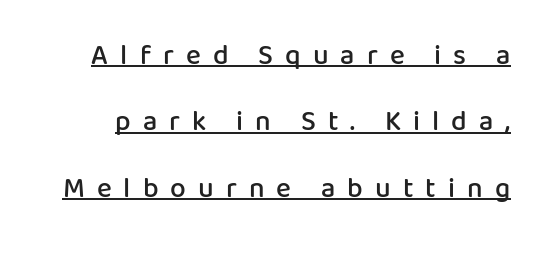
The image shows 28 px semibold sans-serif type, upright; set loose line spacing (2.37x), unusually wide letter spacing (+0.43 em), underlined; low stroke contrast and a medium x-height.
